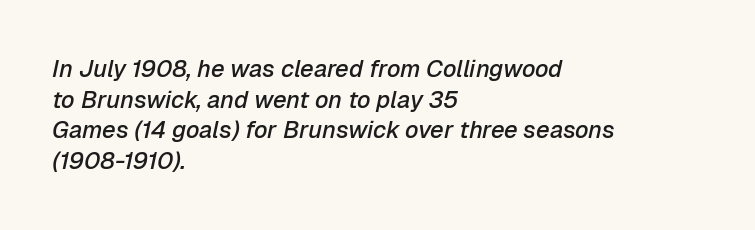
Q: Is the text bold? A: Semi-bold.
Q: Is the text italic (slanted)? A: Yes, it leans right by about 12 degrees.
Q: Is the text underlined? A: No.
Q: How is the paragraph aligned? A: Left-aligned.
Q: Is the spacing between letters normal or unusually wide? A: Normal.
Q: Is the spacing between lines tight, normal or loose? A: Normal.
